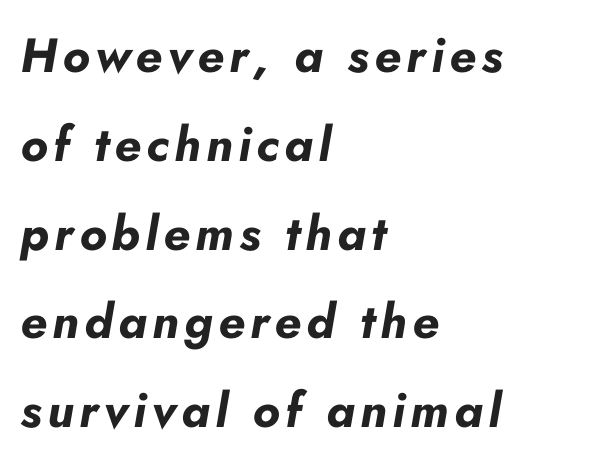
The image shows 48 px bold type, italic (leaning right); set left-aligned, line spacing 1.85x, not underlined; low stroke contrast and a small x-height.
